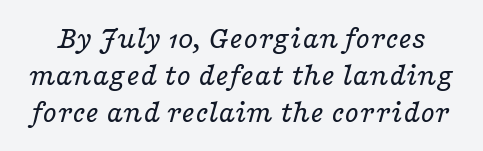
The image shows 33 px regular-weight, wide serif type, italic (leaning right); set tight line spacing (1.12x), normal letter spacing, not underlined; low stroke contrast and a medium x-height.
